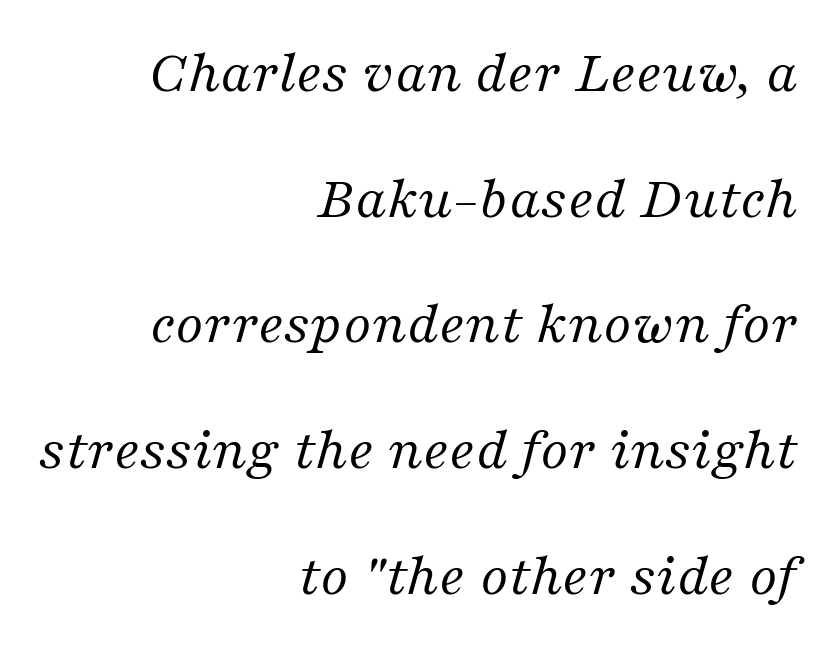
Q: Is the text bold? A: No.
Q: Is the text italic (slanted)? A: Yes, it leans right by about 16 degrees.
Q: Is the typeface a serif or a sans-serif typeface? A: Serif.
Q: Is the text underlined? A: No.
Q: How is the paragraph aligned? A: Right-aligned.
Q: Is the spacing between letters normal or unusually wide? A: Normal.
Q: Is the spacing between lines tight, normal or loose? A: Loose.
Q: Width (condensed, normal, or wide)? A: Normal.
Q: Stroke contrast? A: Medium.
Q: x-height? A: Medium.
Q: Monospaced? A: No.
